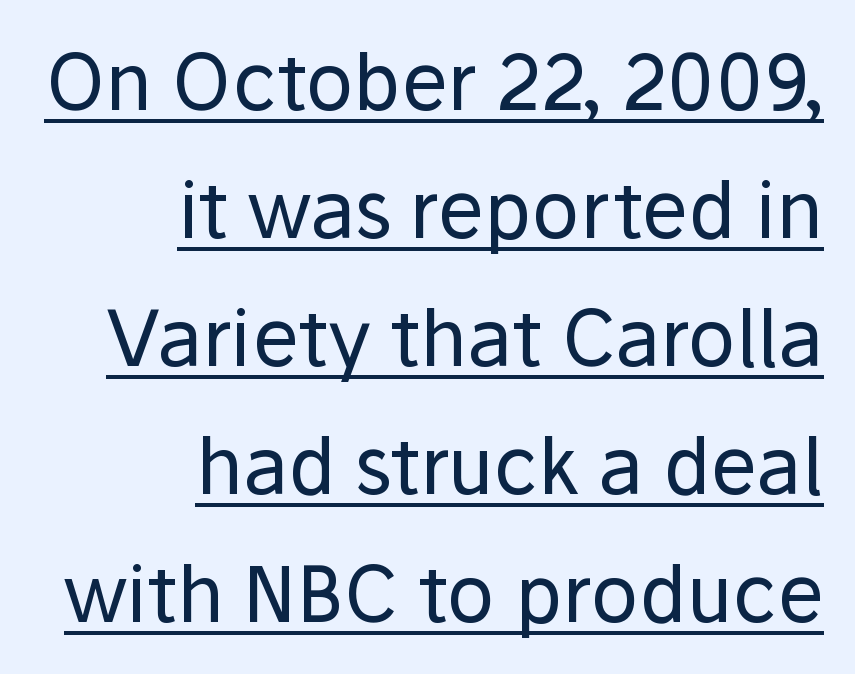
{"serif": "no", "italic": "no", "bold": "no", "weight": "regular", "width": "normal", "stroke_contrast": "low", "x_height": "medium", "monospaced": "no", "underline": "yes", "align": "right", "line_spacing": "normal", "line_spacing_ratio": 1.64, "letter_spacing": "normal", "letter_spacing_em": 0.0, "glyph_px": 78}
